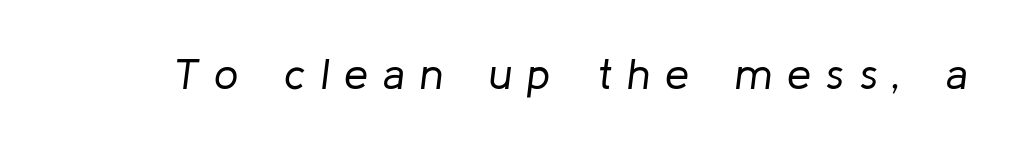
{"italic": "yes", "lean": "right", "slant_degrees": 8, "bold": "no", "weight": "regular", "width": "normal", "stroke_contrast": "low", "x_height": "medium", "monospaced": "no", "underline": "no", "letter_spacing": "wide", "letter_spacing_em": 0.35, "glyph_px": 43}
